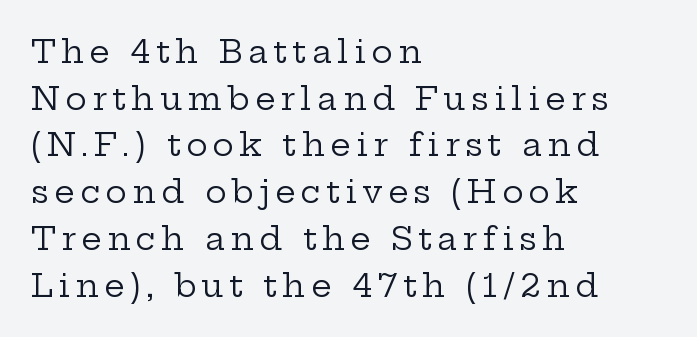
A typesetter would call this proportional, since set widths differ per character. The lines sit at an ordinary, default distance from one another. Yep, those are serifs on the letters. The space beneath each line is pristine and unruled. The weight would be labelled regular, book, light, or lighter still. This sample is left-justified, so line endings fall wherever the words run out.
